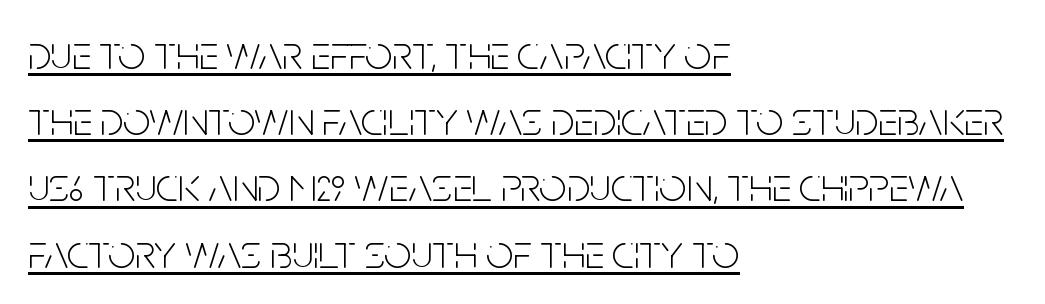
The image shows 48 px light, condensed sans-serif type, upright; set left-aligned, normal line spacing (1.38x), normal letter spacing, underlined; low stroke contrast and a large x-height.
